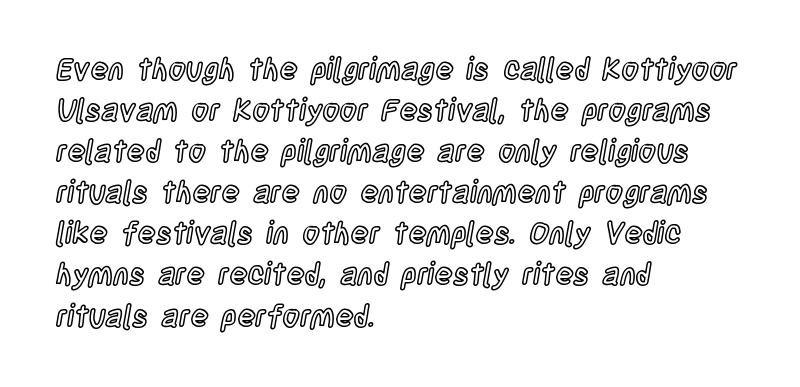
The image shows 30 px condensed type; set left-aligned, normal line spacing (1.37x), normal letter spacing, not underlined; a large x-height.
